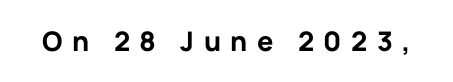
{"italic": "no", "bold": "yes", "underline": "no", "letter_spacing": "wide", "letter_spacing_em": 0.35, "glyph_px": 27}
